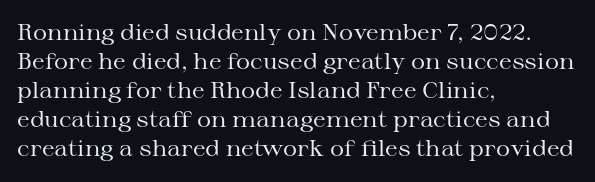
Q: Is the text bold? A: No.
Q: Is the text italic (slanted)? A: No, it is upright.
Q: Is the text underlined? A: No.
Q: How is the paragraph aligned? A: Left-aligned.
Q: Is the spacing between letters normal or unusually wide? A: Normal.
Q: Is the spacing between lines tight, normal or loose? A: Normal.
